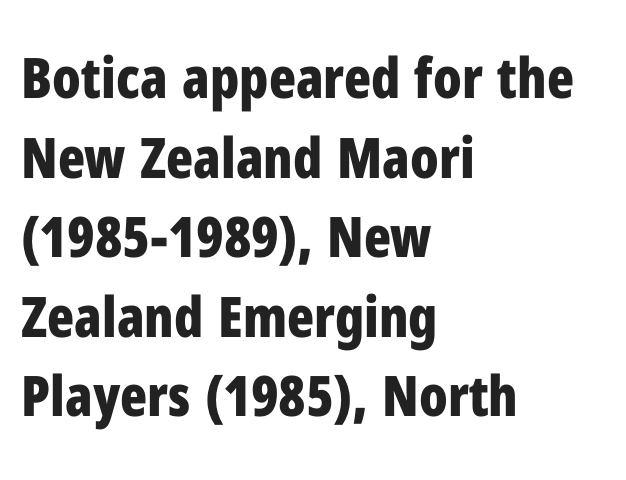
The image shows 56 px bold, condensed sans-serif type, upright; set left-aligned, normal line spacing (1.42x), normal letter spacing, not underlined; low stroke contrast and a medium x-height.
